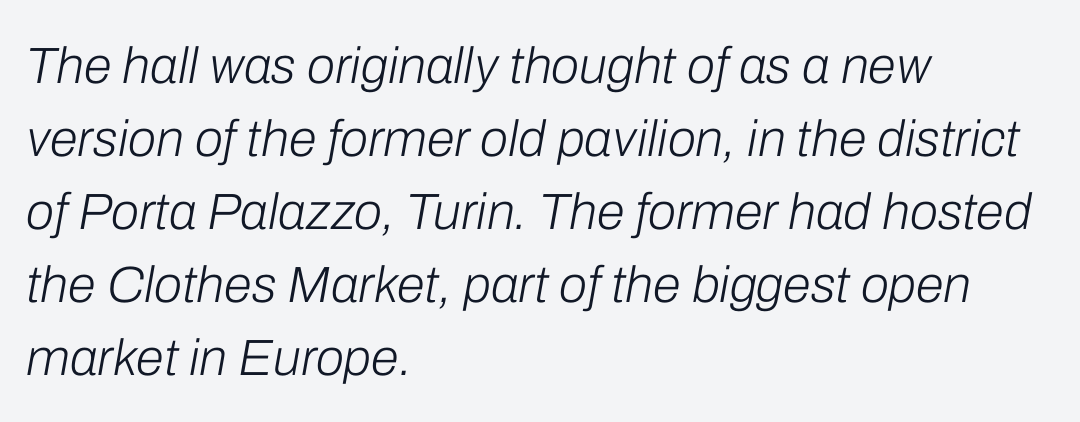
The image shows 51 px light type, italic (leaning right); set left-aligned, normal line spacing (1.43x), normal letter spacing, not underlined; low stroke contrast and a medium x-height.
